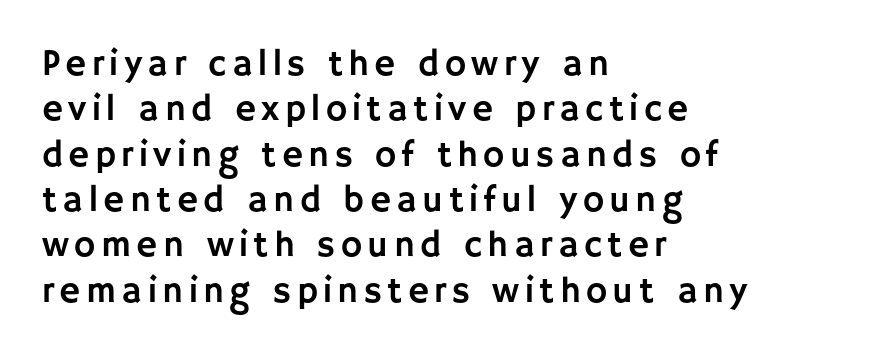
Notice how descenders clear the ascenders below comfortably — that's standard leading. In CSS terms this would be text-align: left. Note: no serifs on the glyphs. Honestly, there is no underline to notice here at all. When letters stand straight like this, we call the style roman or upright.
